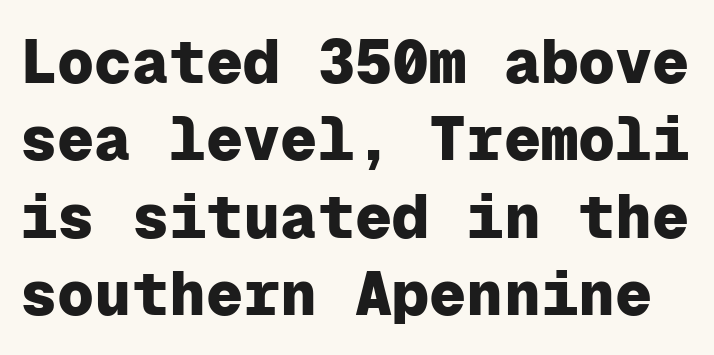
This sample has the even, mechanical cadence of fixed-width lettering. Lines of text with bare space underneath. The lettering holds an erect, upright posture throughout. Is the letter spacing exaggerated? No — it looks like the ordinary default.
